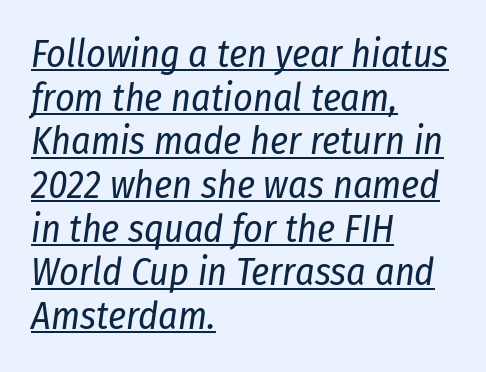
{"italic": "yes", "lean": "right", "slant_degrees": 8, "bold": "no", "weight": "regular", "width": "condensed", "stroke_contrast": "low", "x_height": "medium", "monospaced": "no", "underline": "yes", "align": "left", "line_spacing": "tight", "line_spacing_ratio": 1.15, "letter_spacing": "normal", "letter_spacing_em": 0.0, "glyph_px": 38}
